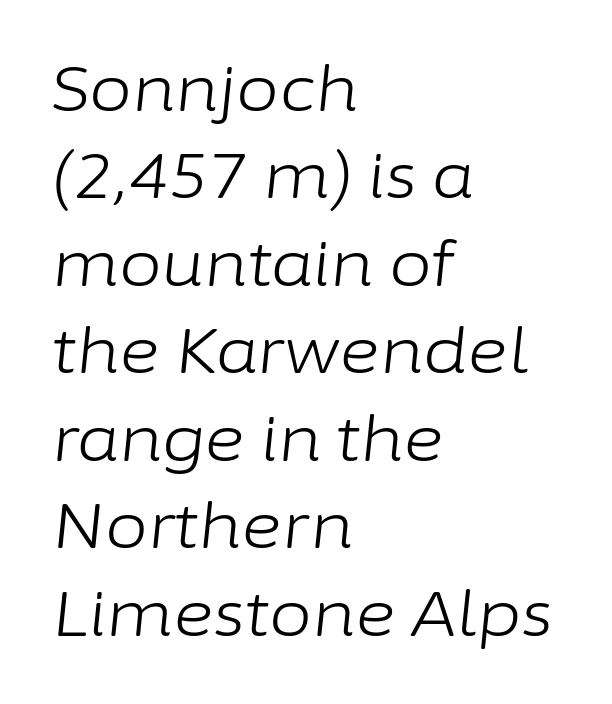
This sample has the flowing, uneven cadence of proportional lettering. The lines sit at an ordinary, default distance from one another. Typeset ragged right — the left edge is the straight one. Slanted lettering throughout. This rendering leaves character spacing at its baseline value. Summary of weight: not heavy and not bold.
